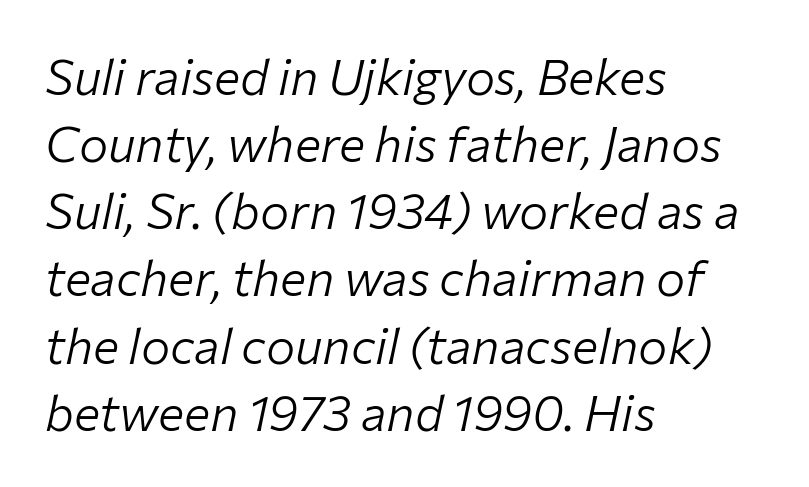
{"italic": "yes", "lean": "right", "slant_degrees": 12, "bold": "no", "weight": "light", "width": "normal", "stroke_contrast": "low", "x_height": "medium", "monospaced": "no", "underline": "no", "align": "left", "line_spacing": "normal", "line_spacing_ratio": 1.37, "letter_spacing": "normal", "letter_spacing_em": 0.0, "glyph_px": 49}
